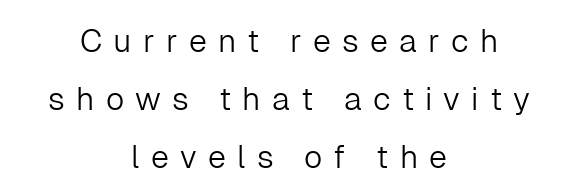
{"serif": "no", "italic": "no", "bold": "no", "weight": "light", "width": "normal", "stroke_contrast": "low", "x_height": "medium", "monospaced": "no", "underline": "no", "align": "center", "line_spacing_ratio": 1.82, "letter_spacing": "wide", "letter_spacing_em": 0.35, "glyph_px": 32}
